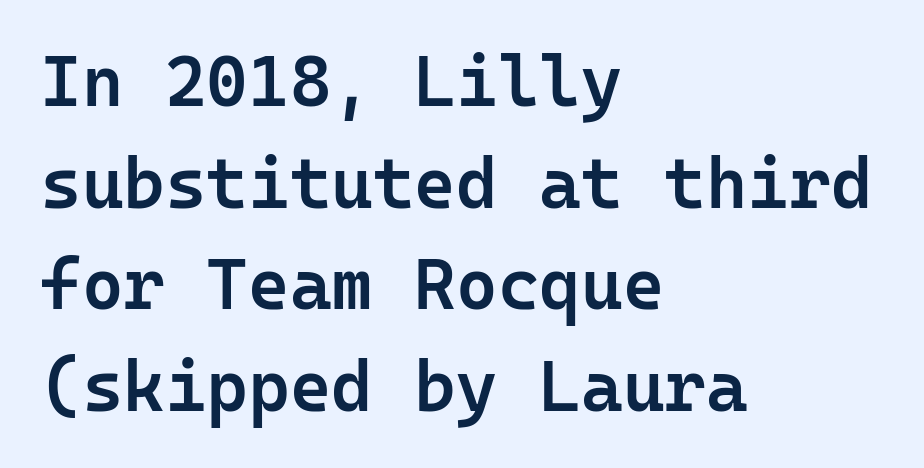
{"serif": "no", "italic": "no", "bold": "semi", "weight": "semibold", "width": "normal", "stroke_contrast": "low", "x_height": "medium", "monospaced": "yes", "underline": "no", "align": "left", "line_spacing": "normal", "line_spacing_ratio": 1.43, "letter_spacing": "normal", "letter_spacing_em": 0.0, "glyph_px": 71}
